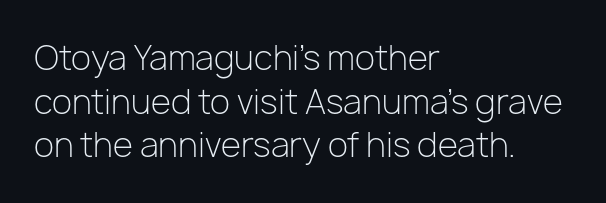
Q: Is the text bold? A: No.
Q: Is the text italic (slanted)? A: No, it is upright.
Q: Is the typeface a serif or a sans-serif typeface? A: Sans-serif.
Q: Is the text underlined? A: No.
Q: How is the paragraph aligned? A: Left-aligned.
Q: Is the spacing between letters normal or unusually wide? A: Normal.
Q: Is the spacing between lines tight, normal or loose? A: Normal.
Q: Width (condensed, normal, or wide)? A: Normal.
Q: Stroke contrast? A: Low.
Q: x-height? A: Medium.
Q: Monospaced? A: No.
